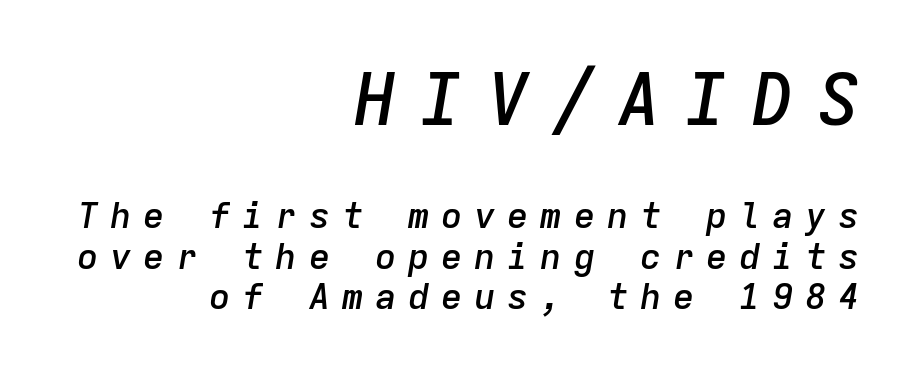
{"italic": "yes", "lean": "right", "slant_degrees": 9, "bold": "semi", "weight": "semibold", "width": "normal", "stroke_contrast": "low", "x_height": "medium", "monospaced": "yes", "underline": "no", "align": "right", "line_spacing": "tight", "line_spacing_ratio": 1.12, "letter_spacing": "wide", "letter_spacing_em": 0.32, "larger_block": "first", "size_ratio": 2.0, "glyph_px": 72}
